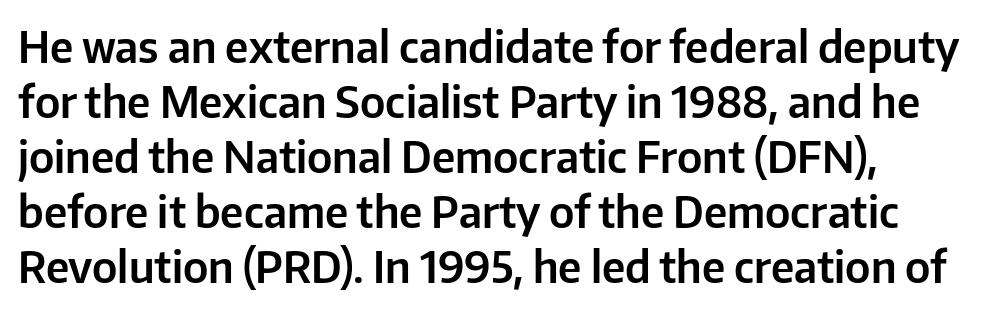
The image shows 43 px sans-serif type, upright; set left-aligned, normal line spacing (1.28x), normal letter spacing, not underlined; low stroke contrast and a medium x-height.
